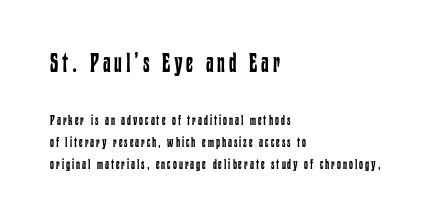
Q: Is the text bold? A: No.
Q: Is the text italic (slanted)? A: No, it is upright.
Q: Is the text underlined? A: No.
Q: How is the paragraph aligned? A: Left-aligned.
Q: Is the spacing between lines tight, normal or loose? A: Normal.
Q: Which block of text is set in a larger size, the first (top) or the second (bottom)? A: The first (top) one.
